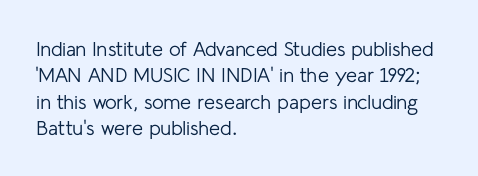
Q: Is the text bold? A: No.
Q: Is the text italic (slanted)? A: No, it is upright.
Q: Is the text underlined? A: No.
Q: How is the paragraph aligned? A: Left-aligned.
Q: Is the spacing between letters normal or unusually wide? A: Normal.
Q: Is the spacing between lines tight, normal or loose? A: Normal.
